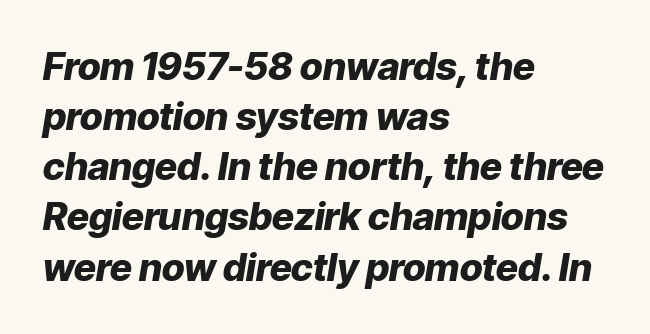
Caption: multi-line text, flush left, ragged right. Leading matches the norm, producing a regular column. A clean baseline with only descenders dipping below it. Glyph-to-glyph distance matches everyday printed text.
